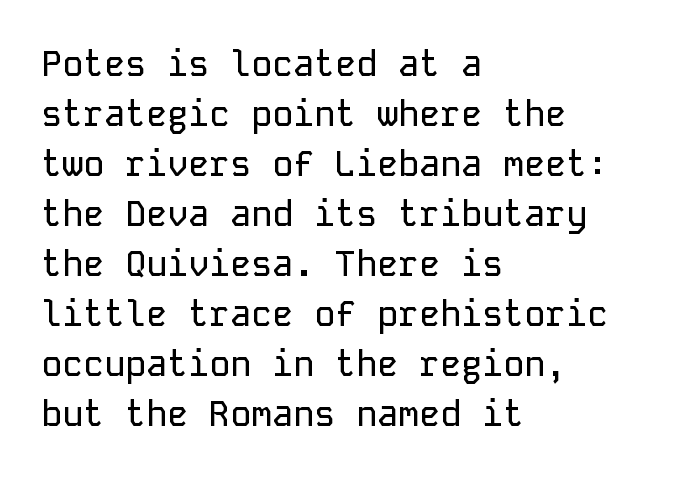
Posture: upright roman. I'd call this a sans setting — the letters go barefoot. Spacing verdict: monospaced, one width for all characters. Is the block centered? No — it sits flush against the left margin. The tracking reads as untouched default to a designer's eye. Unmarked baselines from the first word to the last.
